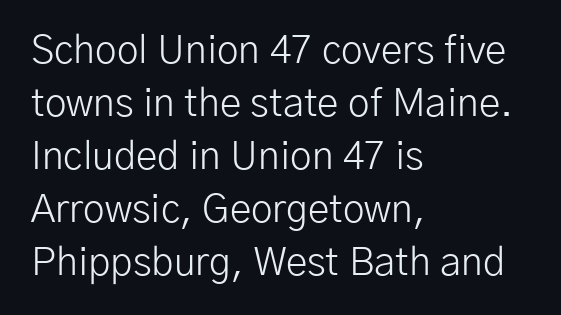
The type family on display is of the sans-serif kind. Each row of text sits above clean, open space. Where is the straight margin? On the left. The face used here is proportionally spaced, like ordinary book or web type. Regular leading. Italic? Not at all — the glyphs are vertical.
